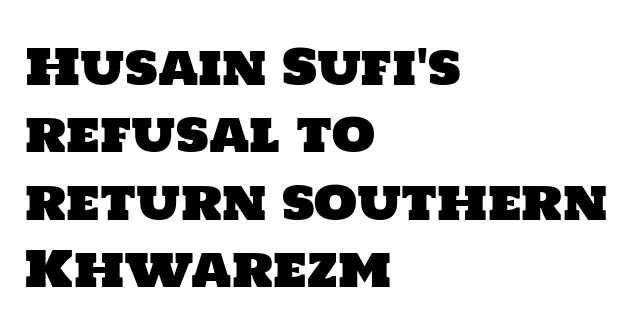
The image shows 50 px sans-serif type; set left-aligned, normal line spacing (1.35x), normal letter spacing, not underlined; low stroke contrast and a large x-height.
